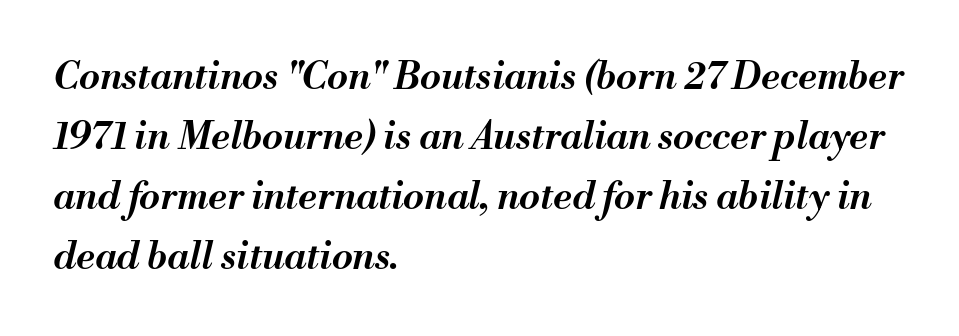
The image shows 38 px semibold type, italic (leaning right); set left-aligned, normal line spacing (1.58x), normal letter spacing, not underlined; medium stroke contrast and a small x-height.
